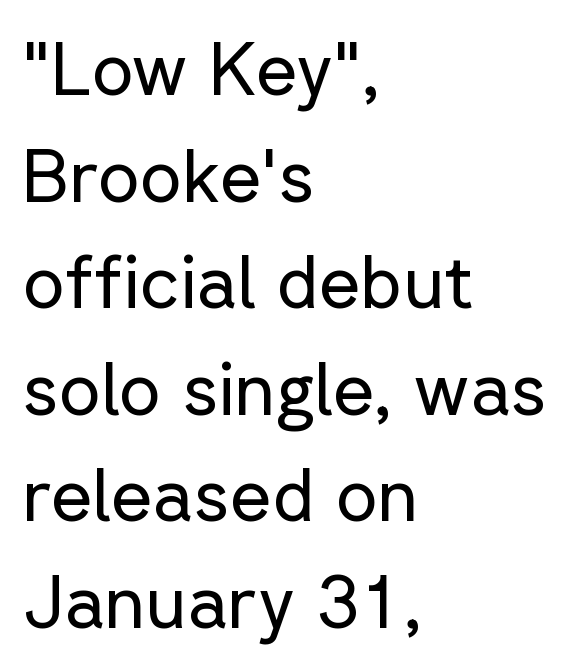
The image shows 73 px regular-weight sans-serif type, upright; set left-aligned, normal line spacing (1.46x), normal letter spacing, not underlined; low stroke contrast and a medium x-height.
